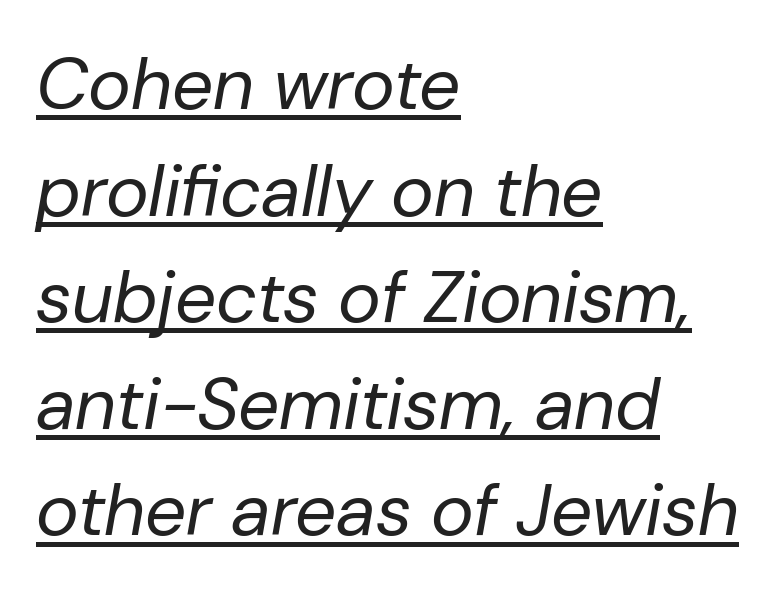
Q: Is the text bold? A: No.
Q: Is the text italic (slanted)? A: Yes, it leans right by about 10 degrees.
Q: Is the text underlined? A: Yes.
Q: How is the paragraph aligned? A: Left-aligned.
Q: Is the spacing between letters normal or unusually wide? A: Normal.
Q: Is the spacing between lines tight, normal or loose? A: Normal.
Q: Width (condensed, normal, or wide)? A: Normal.
Q: Stroke contrast? A: Low.
Q: x-height? A: Medium.
Q: Monospaced? A: No.
